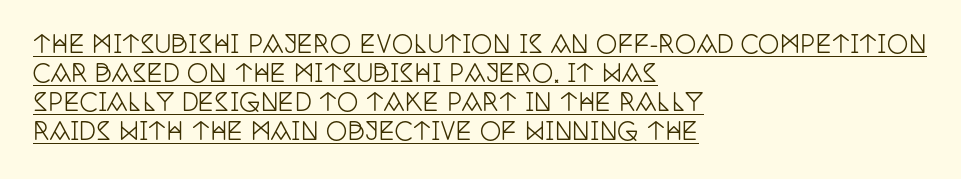
No extra tracking has been applied to these lines. Short and long lines alike share a common starting point at left. The specimen includes a rule beneath the text block's lines. Designer's note — italics off, roman on.
